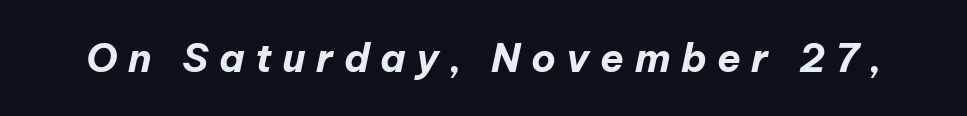
Q: Is the text bold? A: Yes.
Q: Is the text italic (slanted)? A: Yes, it leans right by about 12 degrees.
Q: Is the text underlined? A: No.
Q: Is the spacing between letters normal or unusually wide? A: Unusually wide.
Q: Width (condensed, normal, or wide)? A: Normal.
Q: Stroke contrast? A: Low.
Q: x-height? A: Medium.
Q: Monospaced? A: No.
